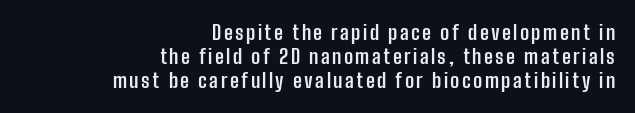
It's the straight-up-and-down kind of type. As a designer I'd log this as weight 700, bold. The setting favours the right margin, as signatures and pull-quotes sometimes do. Descenders are the only things crossing below the line.
